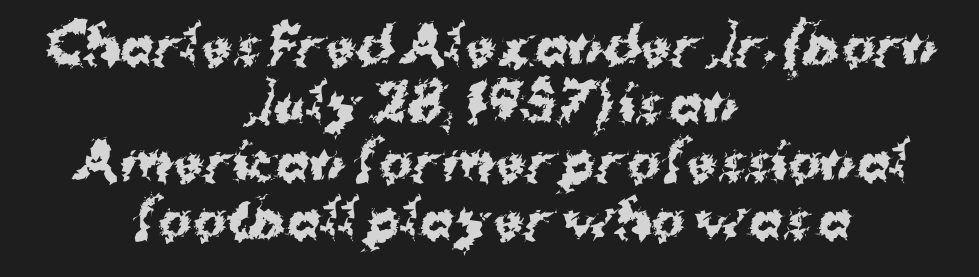
Note the varied advance widths — an 'i' is clearly narrower than an 'm'. Rule under the text: the space is simply empty. The passage shown is emphatically bold. A sans-serif font was chosen for this passage. Tracking here is standard; glyphs follow each other at the usual distance.
